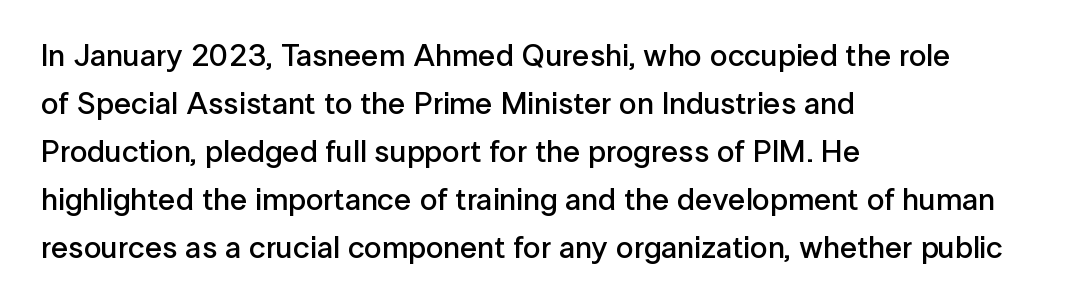
The face used here is proportionally spaced, like ordinary book or web type. Regarding leading, the lines here are spaced in the standard way. Heft: intermediate — a semibold. Does the copy run flush right? No — it runs flush left.
